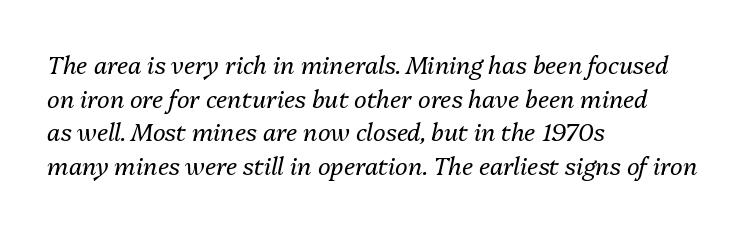
{"italic": "yes", "lean": "right", "slant_degrees": 13, "bold": "no", "underline": "no", "align": "left", "line_spacing": "normal", "line_spacing_ratio": 1.4, "letter_spacing": "normal", "letter_spacing_em": 0.0, "glyph_px": 24}
